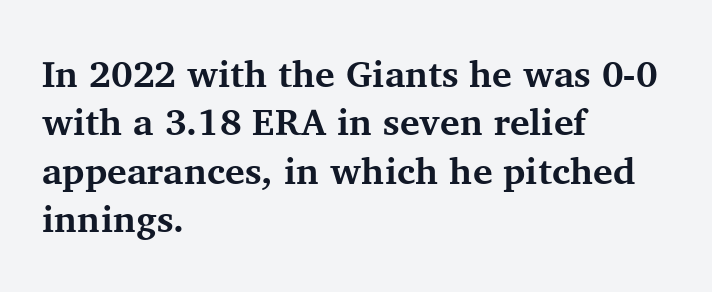
{"serif": "yes", "italic": "no", "bold": "yes", "weight": "bold", "width": "normal", "stroke_contrast": "medium", "x_height": "medium", "monospaced": "no", "underline": "no", "align": "left", "line_spacing": "normal", "line_spacing_ratio": 1.31, "letter_spacing": "normal", "letter_spacing_em": 0.0, "glyph_px": 37}
